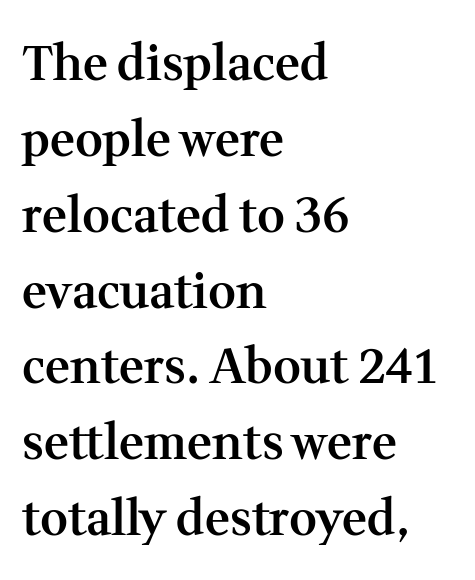
The image shows 48 px semibold serif type, upright; set left-aligned, normal line spacing (1.58x), normal letter spacing, not underlined; medium stroke contrast and a medium x-height.
